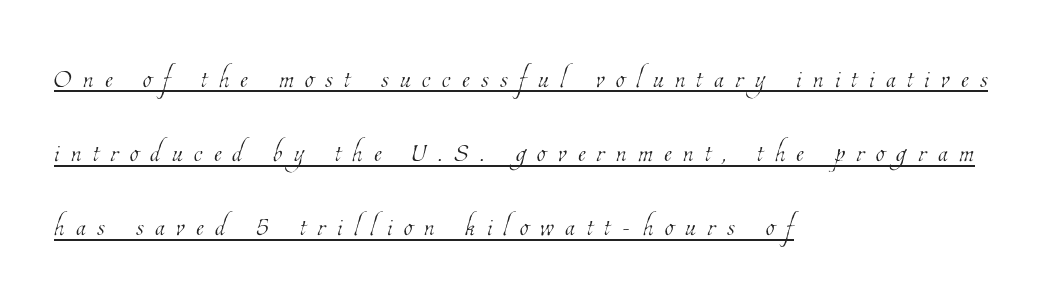
Compared with typical body copy, the letter spacing here is much looser. On a weight scale, this lands at 450 or below. The paragraph shown leans on its left margin. Notice how a bar underscores the lettering throughout. Baseline-to-baseline distance is far greater than the letter height.
